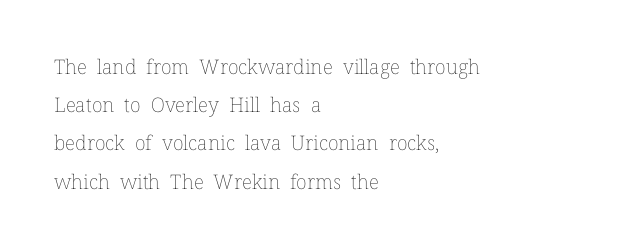
Descenders hang freely into open space. The specimen reads as upright at a glance. How are the letters spaced? Ordinarily, with no added tracking. Teacher's note: observe the even left margin — that is flush-left alignment.
